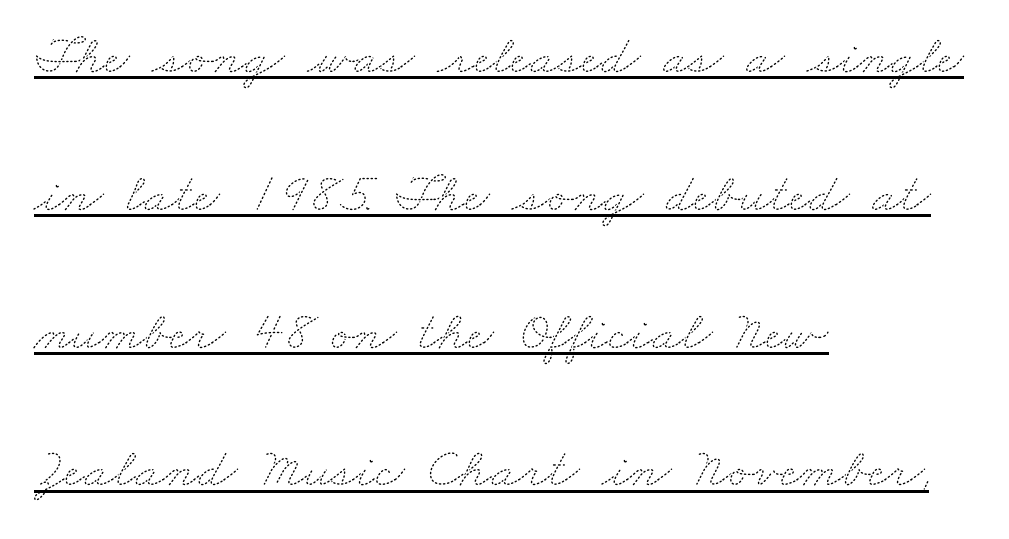
The image shows 56 px thin, wide type; set left-aligned, loose line spacing (2.46x), normal letter spacing, underlined; medium stroke contrast and a small x-height.
